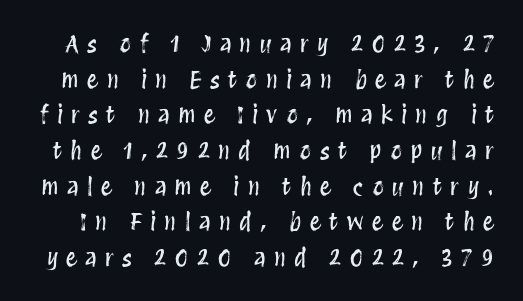
The area under the type is left untouched. The vertical gap from one line to the next is medium. Every character sits straight up, as roman type does. How are the letters spaced? Widely, with obvious added tracking.
